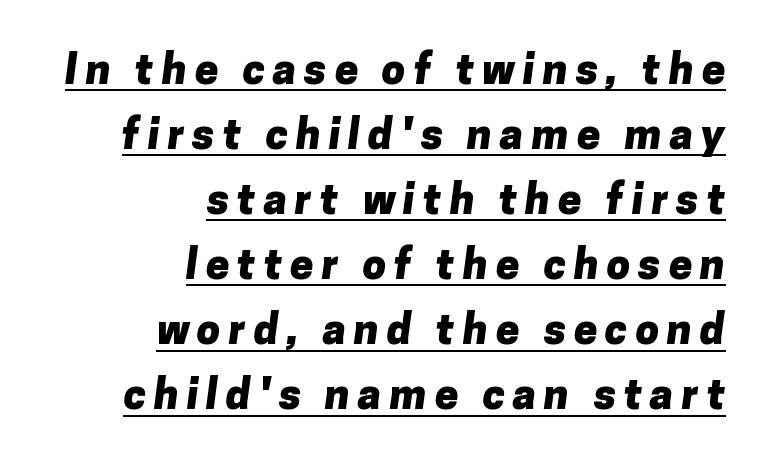
The image shows 42 px heavy sans-serif type; set right-aligned, normal line spacing (1.55x), underlined; low stroke contrast and a medium x-height.
